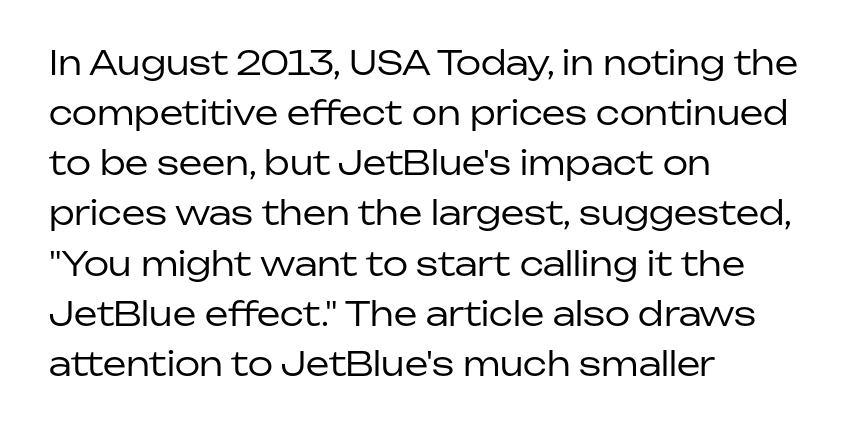
The image shows 33 px regular-weight sans-serif type, upright; set left-aligned, normal line spacing (1.52x), normal letter spacing, not underlined; low stroke contrast and a medium x-height.
